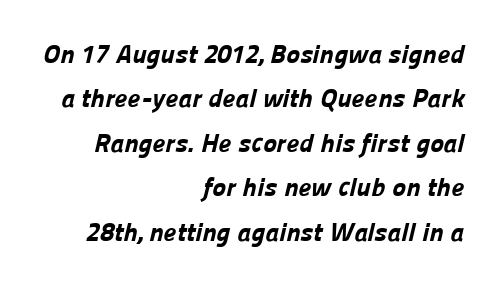
The image shows 26 px bold type; set right-aligned, line spacing 1.71x, normal letter spacing, not underlined.
